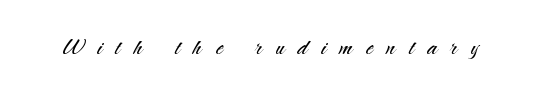
This rendering widens character spacing well past its baseline value. Has an underline been added? It has not. A typesetter would call this proportional, since set widths differ per character. Grotesque or geometric, the face here clearly has no serifs. Bold? No — there's no thickening of the strokes.
